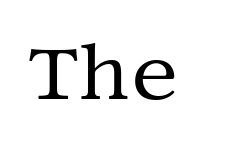
Q: Is the text bold? A: No.
Q: Is the text italic (slanted)? A: No, it is upright.
Q: Is the typeface a serif or a sans-serif typeface? A: Serif.
Q: Is the text underlined? A: No.
Q: Is the spacing between letters normal or unusually wide? A: Normal.
Q: Width (condensed, normal, or wide)? A: Normal.
Q: Stroke contrast? A: Medium.
Q: x-height? A: Large.
